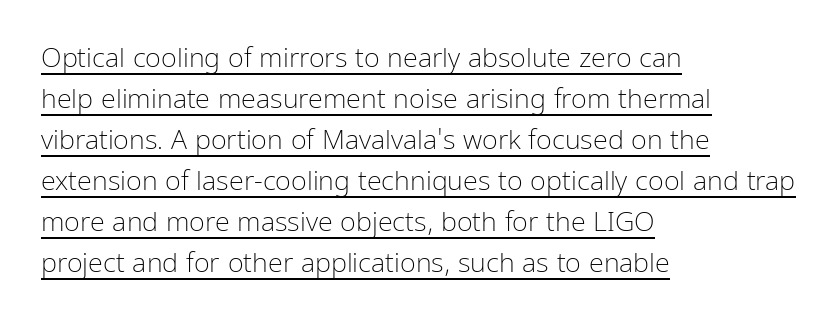
Q: Is the text bold? A: No.
Q: Is the text italic (slanted)? A: No, it is upright.
Q: Is the text underlined? A: Yes.
Q: How is the paragraph aligned? A: Left-aligned.
Q: Is the spacing between letters normal or unusually wide? A: Normal.
Q: Is the spacing between lines tight, normal or loose? A: Normal.
